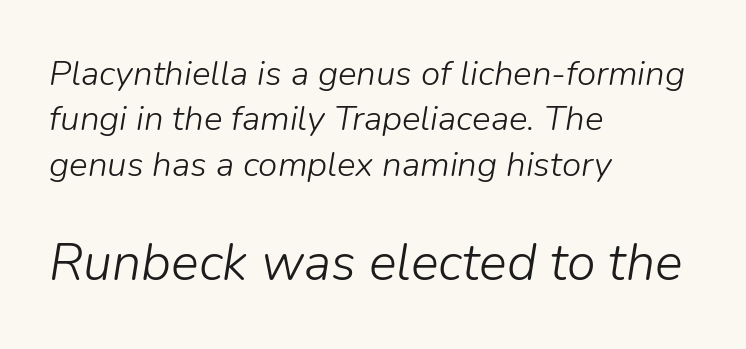
{"italic": "yes", "lean": "right", "slant_degrees": 9, "bold": "no", "weight": "light", "width": "normal", "stroke_contrast": "low", "x_height": "medium", "monospaced": "no", "underline": "no", "align": "left", "line_spacing": "normal", "line_spacing_ratio": 1.3, "letter_spacing": "normal", "letter_spacing_em": 0.0, "larger_block": "second", "size_ratio": 1.49, "glyph_px": 52}
